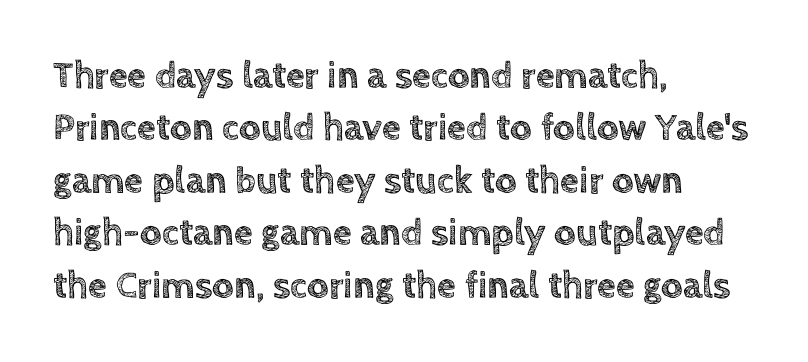
{"italic": "no", "width": "normal", "x_height": "large", "monospaced": "no", "underline": "no", "align": "left", "line_spacing": "normal", "line_spacing_ratio": 1.38, "letter_spacing": "normal", "letter_spacing_em": 0.0, "glyph_px": 38}
